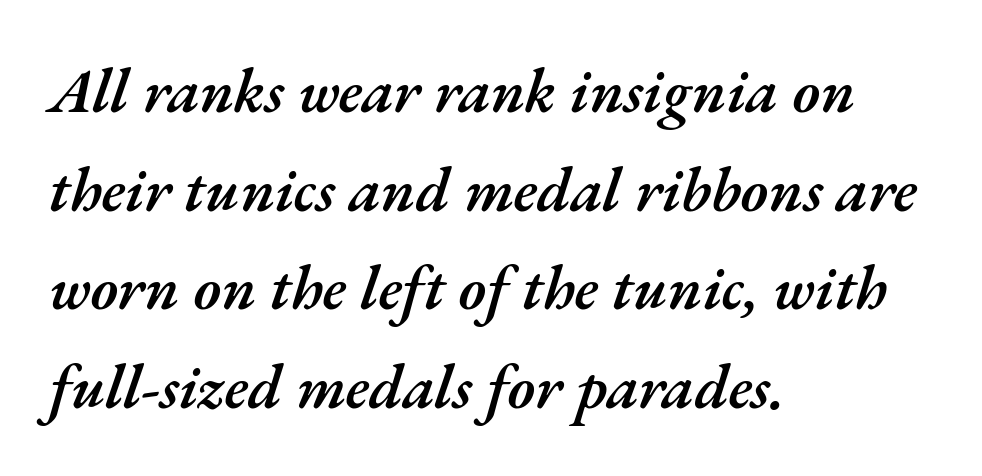
The image shows 62 px semibold type, italic (leaning right); set left-aligned, normal line spacing (1.59x), normal letter spacing, not underlined; medium stroke contrast and a small x-height.
